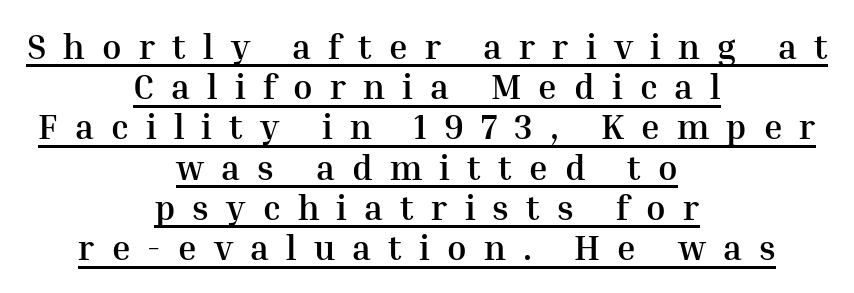
{"serif": "yes", "italic": "no", "bold": "yes", "weight": "semibold", "width": "normal", "stroke_contrast": "medium", "x_height": "medium", "monospaced": "no", "underline": "yes", "align": "center", "line_spacing": "tight", "line_spacing_ratio": 1.15, "letter_spacing": "wide", "letter_spacing_em": 0.49, "glyph_px": 35}
